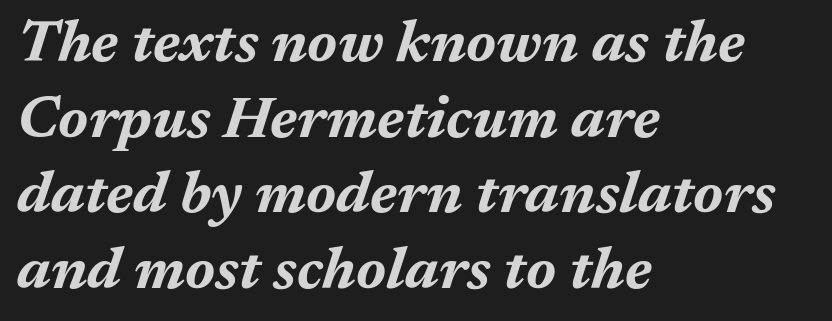
Q: Is the text bold? A: Yes.
Q: Is the text italic (slanted)? A: Yes, it leans right by about 17 degrees.
Q: Is the text underlined? A: No.
Q: How is the paragraph aligned? A: Left-aligned.
Q: Is the spacing between letters normal or unusually wide? A: Normal.
Q: Is the spacing between lines tight, normal or loose? A: Normal.
Q: Width (condensed, normal, or wide)? A: Normal.
Q: Stroke contrast? A: Medium.
Q: x-height? A: Medium.
Q: Monospaced? A: No.
